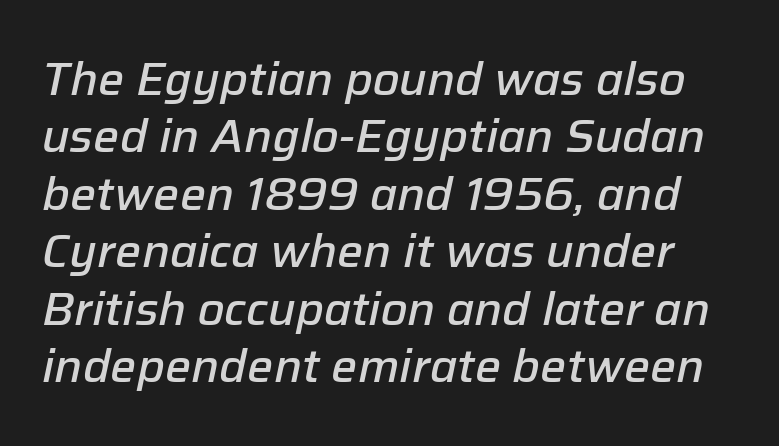
Check under the words: just untouched page. The whole block is typeset with a tilt. Compared with typical paragraphs, the rows here are spaced about the same. Students, note that the glyphs here touch the page at normal intervals. The letters advance in unequal steps, a hallmark of proportional type. A somewhat darkened texture: the type is semibold rather than bold.
